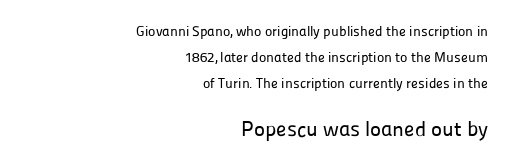
Q: Is the text italic (slanted)? A: No, it is upright.
Q: Is the text underlined? A: No.
Q: How is the paragraph aligned? A: Right-aligned.
Q: Is the spacing between letters normal or unusually wide? A: Normal.
Q: Which block of text is set in a larger size, the first (top) or the second (bottom)? A: The second (bottom) one.
